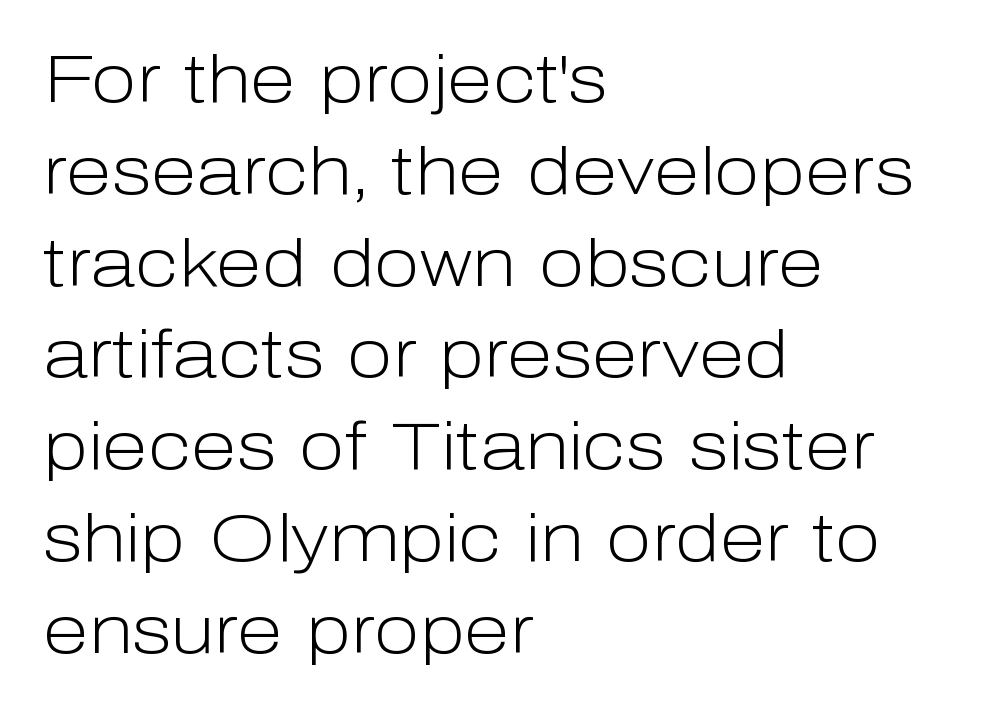
{"serif": "no", "italic": "no", "bold": "no", "weight": "light", "width": "normal", "stroke_contrast": "low", "x_height": "medium", "monospaced": "no", "underline": "no", "align": "left", "line_spacing": "normal", "line_spacing_ratio": 1.37, "letter_spacing": "normal", "letter_spacing_em": 0.0, "glyph_px": 67}
